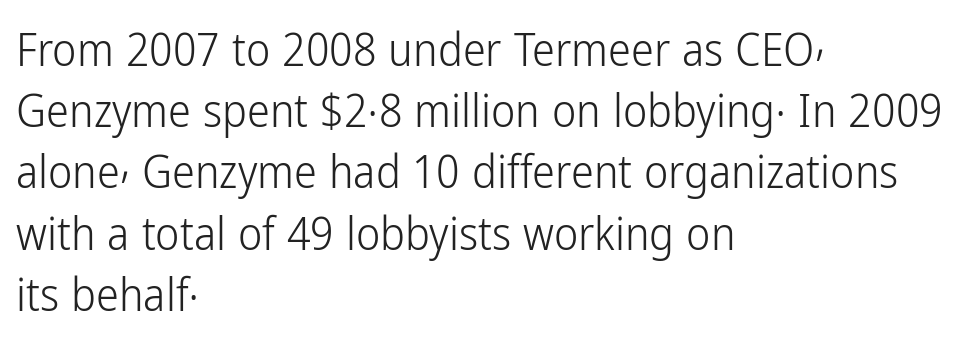
Q: Is the text bold? A: No.
Q: Is the text italic (slanted)? A: No, it is upright.
Q: Is the typeface a serif or a sans-serif typeface? A: Sans-serif.
Q: Is the text underlined? A: No.
Q: How is the paragraph aligned? A: Left-aligned.
Q: Is the spacing between letters normal or unusually wide? A: Normal.
Q: Is the spacing between lines tight, normal or loose? A: Normal.
Q: Width (condensed, normal, or wide)? A: Condensed.
Q: Stroke contrast? A: Low.
Q: x-height? A: Medium.
Q: Monospaced? A: No.
